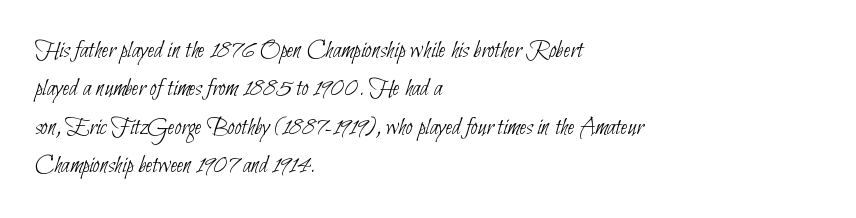
The image shows 25 px text type; set left-aligned, normal line spacing (1.54x), normal letter spacing, not underlined.
